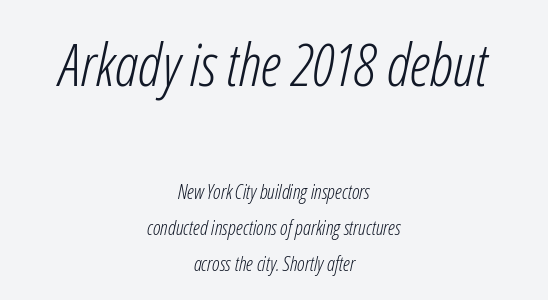
The image shows 59 px light, condensed type, italic (leaning right); set centered, line spacing 1.82x, normal letter spacing, not underlined; the first (top) block is 2.95x larger; low stroke contrast and a medium x-height.
